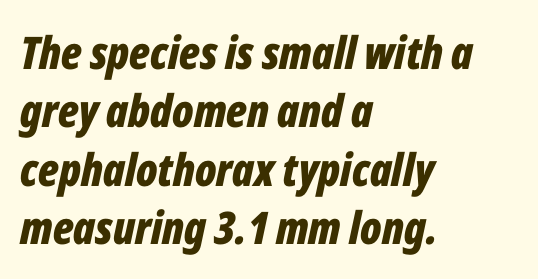
{"italic": "yes", "lean": "right", "slant_degrees": 12, "bold": "yes", "weight": "bold", "width": "condensed", "stroke_contrast": "low", "x_height": "medium", "monospaced": "no", "underline": "no", "align": "left", "line_spacing": "normal", "line_spacing_ratio": 1.3, "letter_spacing": "normal", "letter_spacing_em": 0.0, "glyph_px": 45}
